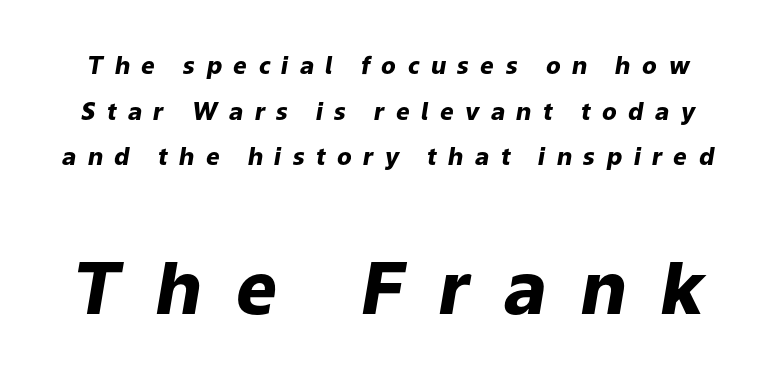
{"italic": "yes", "lean": "right", "slant_degrees": 9, "bold": "yes", "weight": "heavy", "width": "normal", "stroke_contrast": "low", "x_height": "medium", "monospaced": "no", "underline": "no", "line_spacing": "loose", "line_spacing_ratio": 1.9, "letter_spacing": "wide", "letter_spacing_em": 0.48, "larger_block": "second", "size_ratio": 3.0, "glyph_px": 72}
